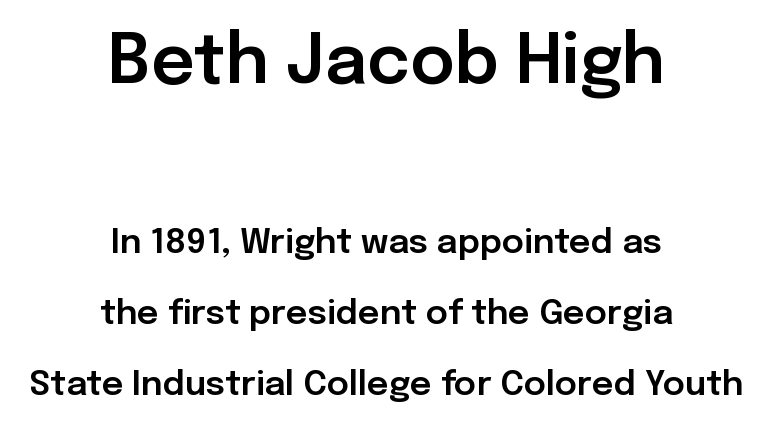
{"serif": "no", "italic": "no", "width": "normal", "stroke_contrast": "low", "x_height": "medium", "monospaced": "no", "underline": "no", "align": "center", "line_spacing": "loose", "line_spacing_ratio": 2.09, "letter_spacing": "normal", "letter_spacing_em": 0.0, "larger_block": "first", "size_ratio": 2.0, "glyph_px": 68}
